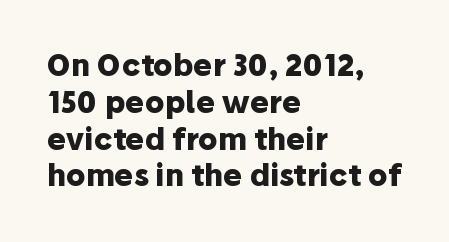
The image shows 29 px heavy sans-serif type, upright; set left-aligned, normal line spacing (1.27x), normal letter spacing, not underlined; low stroke contrast and a medium x-height.
